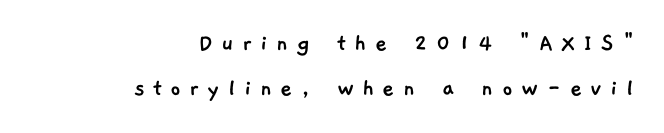
Letters rest on an invisible, unmarked baseline. This sample is right-justified, so line beginnings fall wherever the words allow. Substantial extra tracking has been applied to these lines.
